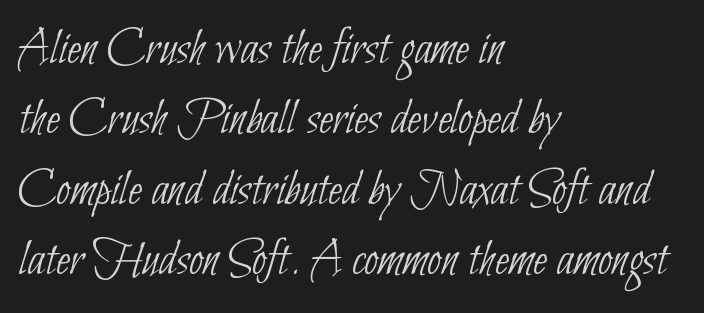
{"serif": "no", "bold": "no", "weight": "thin", "width": "condensed", "stroke_contrast": "low", "x_height": "small", "monospaced": "no", "underline": "no", "align": "left", "line_spacing": "normal", "line_spacing_ratio": 1.38, "letter_spacing": "normal", "letter_spacing_em": 0.0, "glyph_px": 51}
